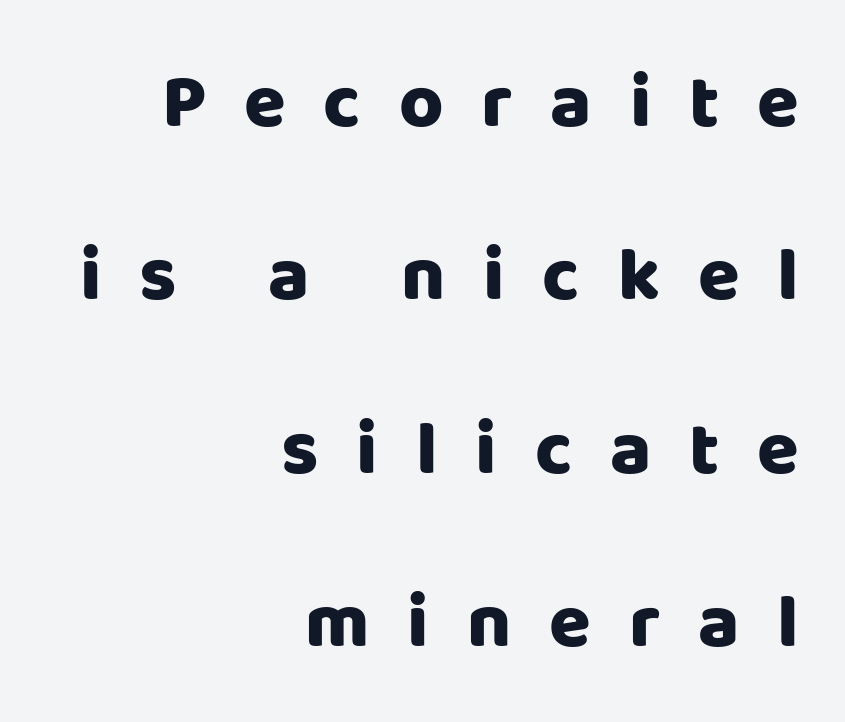
Q: Is the text bold? A: Yes.
Q: Is the text italic (slanted)? A: No, it is upright.
Q: Is the typeface a serif or a sans-serif typeface? A: Sans-serif.
Q: Is the text underlined? A: No.
Q: How is the paragraph aligned? A: Right-aligned.
Q: Is the spacing between letters normal or unusually wide? A: Unusually wide.
Q: Is the spacing between lines tight, normal or loose? A: Loose.
Q: Width (condensed, normal, or wide)? A: Normal.
Q: Stroke contrast? A: Low.
Q: x-height? A: Large.
Q: Monospaced? A: No.
